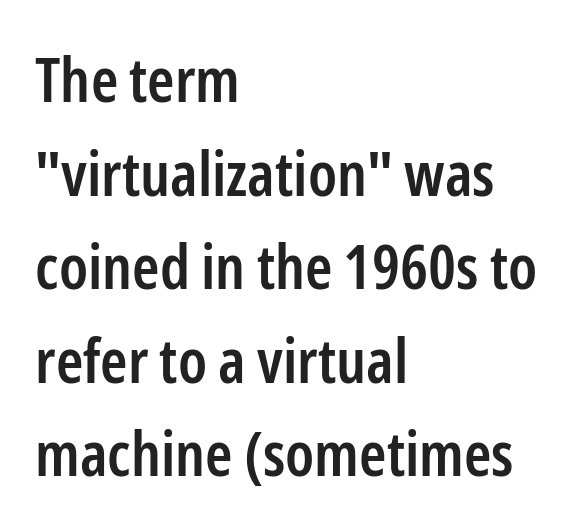
Q: Is the text bold? A: Semi-bold.
Q: Is the text italic (slanted)? A: No, it is upright.
Q: Is the typeface a serif or a sans-serif typeface? A: Sans-serif.
Q: Is the text underlined? A: No.
Q: How is the paragraph aligned? A: Left-aligned.
Q: Is the spacing between letters normal or unusually wide? A: Normal.
Q: Is the spacing between lines tight, normal or loose? A: Normal.
Q: Width (condensed, normal, or wide)? A: Condensed.
Q: Stroke contrast? A: Low.
Q: x-height? A: Medium.
Q: Monospaced? A: No.
